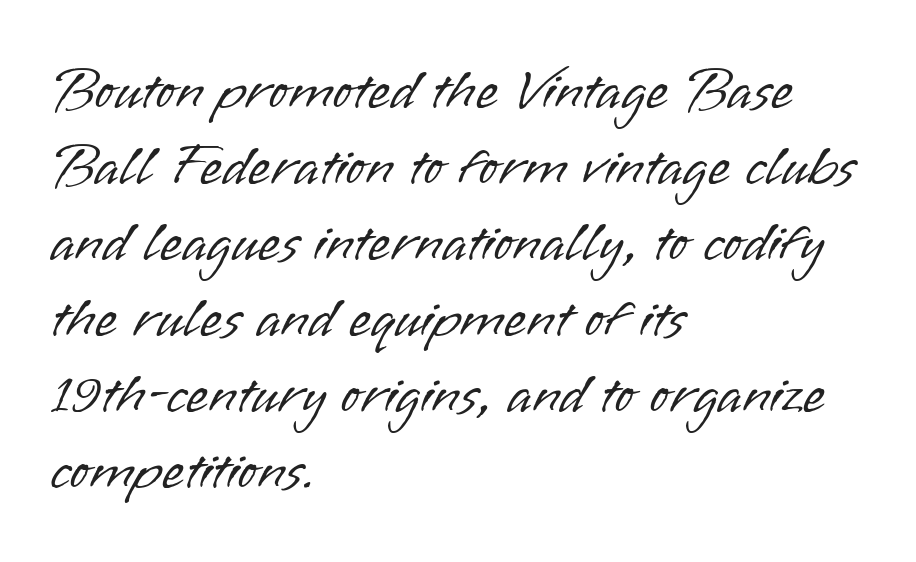
{"serif": "no", "bold": "no", "weight": "light", "width": "normal", "stroke_contrast": "low", "x_height": "small", "monospaced": "no", "underline": "no", "align": "left", "line_spacing": "normal", "line_spacing_ratio": 1.31, "letter_spacing": "normal", "letter_spacing_em": 0.0, "glyph_px": 58}
